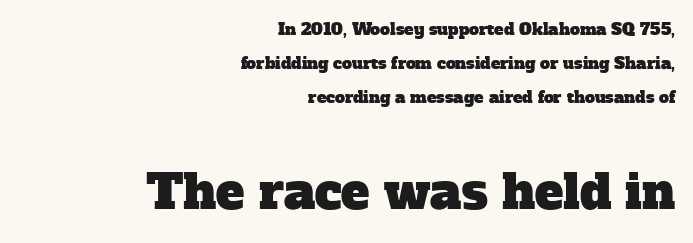
The image shows 48 px serif type; set right-aligned, loose line spacing (2.13x), normal letter spacing, not underlined; the second (bottom) block is 3.0x larger; low stroke contrast and a medium x-height.
